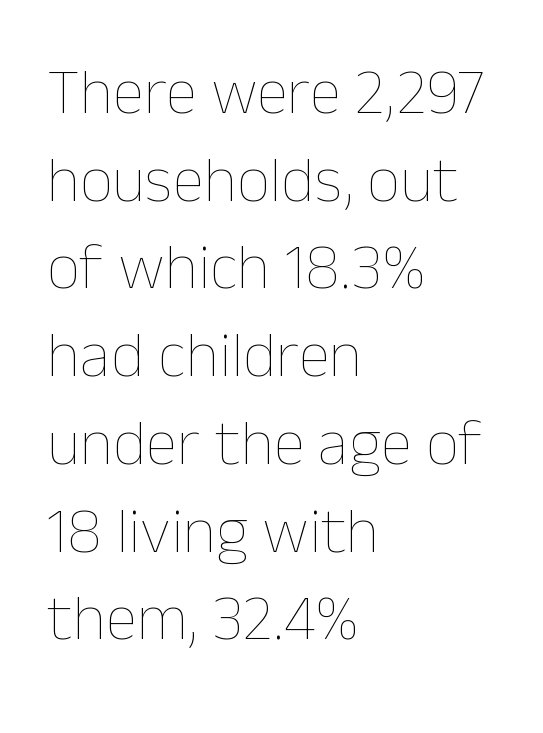
The image shows 65 px thin type, upright; set left-aligned, normal line spacing (1.35x), normal letter spacing, not underlined; low stroke contrast and a medium x-height.
